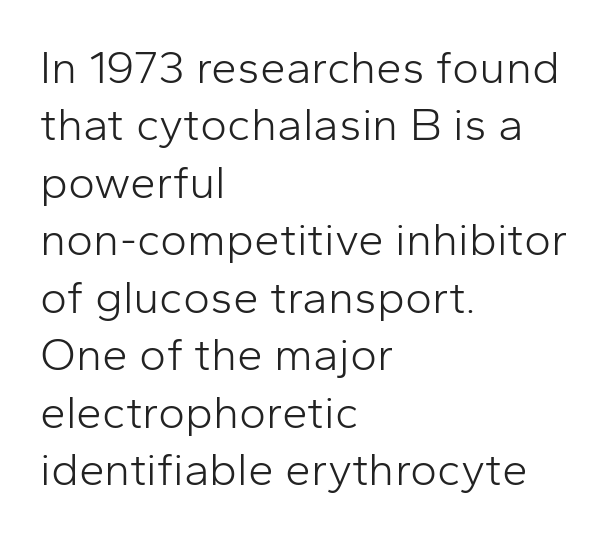
The image shows 46 px light sans-serif type, upright; set left-aligned, normal line spacing (1.25x), normal letter spacing, not underlined; low stroke contrast and a medium x-height.
